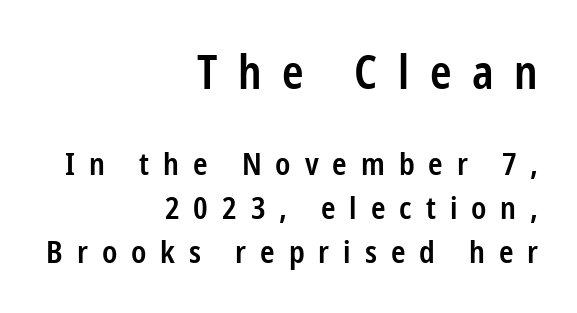
{"serif": "no", "italic": "no", "bold": "semi", "weight": "semibold", "width": "condensed", "stroke_contrast": "low", "x_height": "medium", "monospaced": "no", "underline": "no", "align": "right", "line_spacing": "normal", "line_spacing_ratio": 1.42, "letter_spacing": "wide", "letter_spacing_em": 0.45, "larger_block": "first", "size_ratio": 1.48, "glyph_px": 46}
